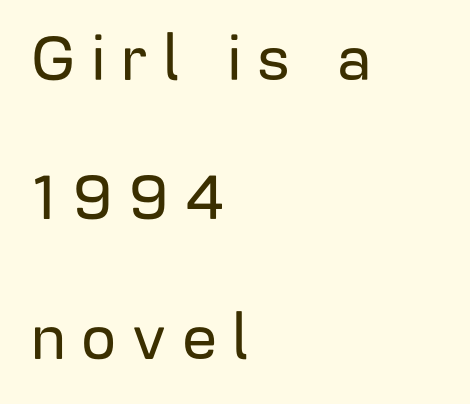
The image shows 62 px sans-serif type, upright; set left-aligned, loose line spacing (2.25x), unusually wide letter spacing (+0.25 em), not underlined; low stroke contrast and a medium x-height.
